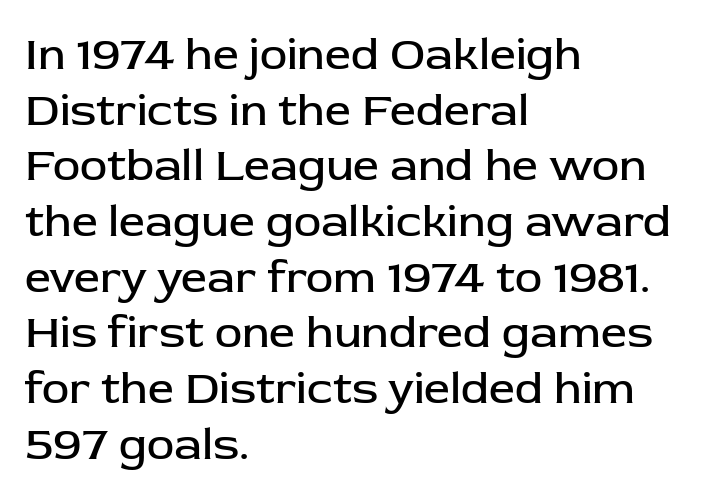
Q: Is the text bold? A: No.
Q: Is the text italic (slanted)? A: No, it is upright.
Q: Is the typeface a serif or a sans-serif typeface? A: Sans-serif.
Q: Is the text underlined? A: No.
Q: How is the paragraph aligned? A: Left-aligned.
Q: Is the spacing between letters normal or unusually wide? A: Normal.
Q: Width (condensed, normal, or wide)? A: Normal.
Q: Stroke contrast? A: Low.
Q: x-height? A: Medium.
Q: Monospaced? A: No.
